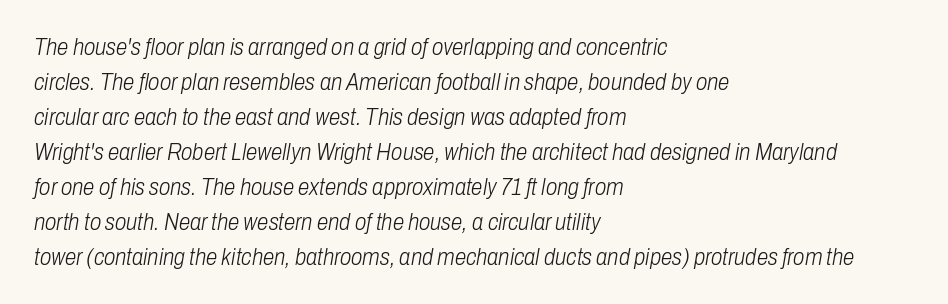
Q: Is the text bold? A: No.
Q: Is the text italic (slanted)? A: Yes, it leans right by about 10 degrees.
Q: Is the text underlined? A: No.
Q: How is the paragraph aligned? A: Left-aligned.
Q: Is the spacing between letters normal or unusually wide? A: Normal.
Q: Is the spacing between lines tight, normal or loose? A: Normal.
